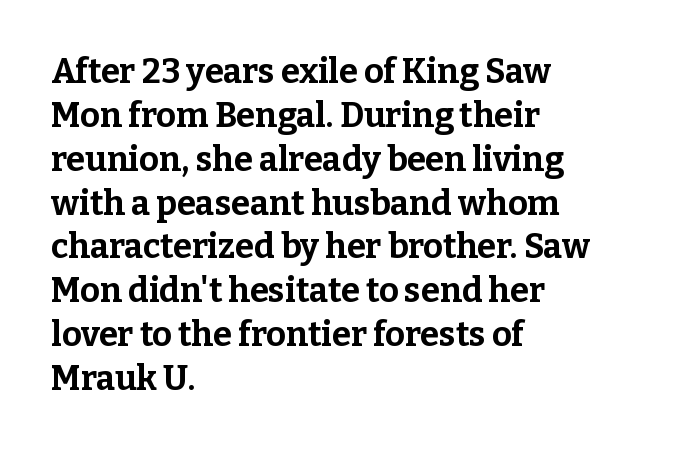
Lines of text with bare space underneath. Little horizontal feet cap the strokes, marking this as serif type. Look at the tracking — it's just the regular setting, nothing added. The passage shown is emphatically bold.
